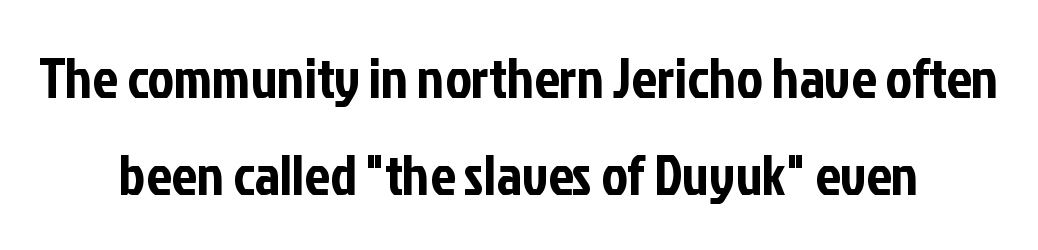
Look at the tracking — it's just the regular setting, nothing added. Horizontal alignment here is central, giving a formal, balanced look. Letters rest on an invisible, unmarked baseline. The passage shown is typed in a proportional face where columns would drift. Nope, no serifs anywhere on these letters. The font's upright variant was chosen for this text.
